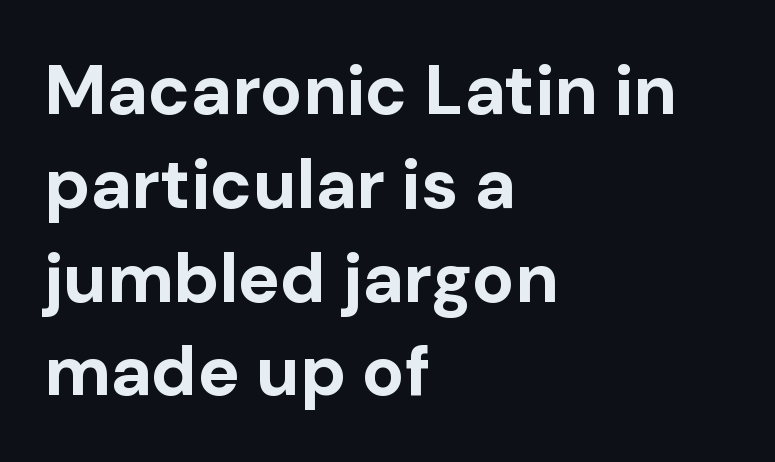
Q: Is the text bold? A: Yes.
Q: Is the text italic (slanted)? A: No, it is upright.
Q: Is the typeface a serif or a sans-serif typeface? A: Sans-serif.
Q: Is the text underlined? A: No.
Q: How is the paragraph aligned? A: Left-aligned.
Q: Is the spacing between letters normal or unusually wide? A: Normal.
Q: Is the spacing between lines tight, normal or loose? A: Normal.
Q: Width (condensed, normal, or wide)? A: Normal.
Q: Stroke contrast? A: Low.
Q: x-height? A: Medium.
Q: Monospaced? A: No.
